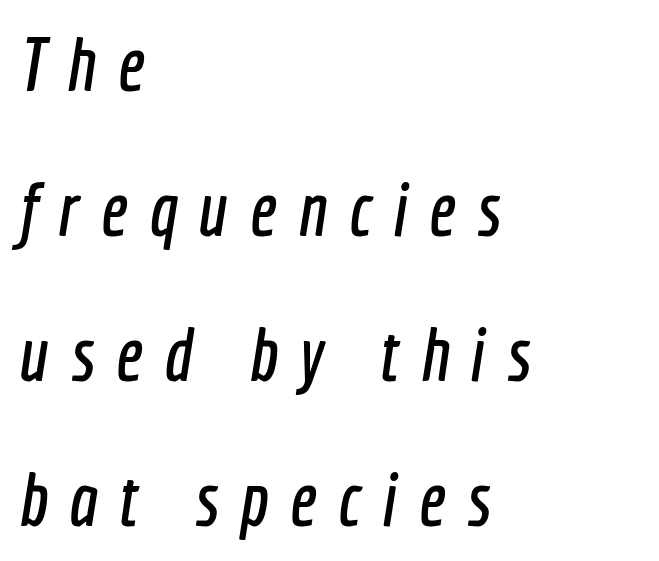
The passage shown is typeset with a sans-serif family. Beneath every word, the page is bare. Looks like regular typesetting: each glyph gets only the width it needs. Successive baselines arrive slowly, with a big drop between each. If you drew a ruler down the left edge, every line would touch it. The gaps between neighbouring characters are conspicuously large.
